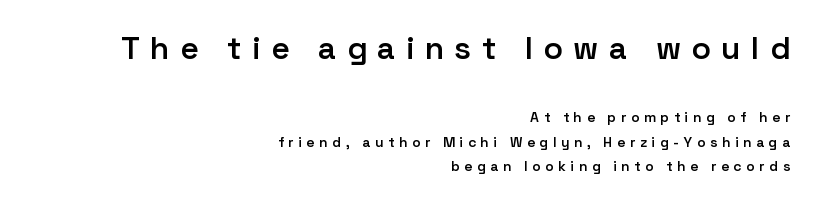
The image shows 32 px semibold sans-serif type, upright; set right-aligned, line spacing 1.74x, unusually wide letter spacing (+0.32 em), not underlined; the first (top) block is 2.29x larger; low stroke contrast and a medium x-height.
